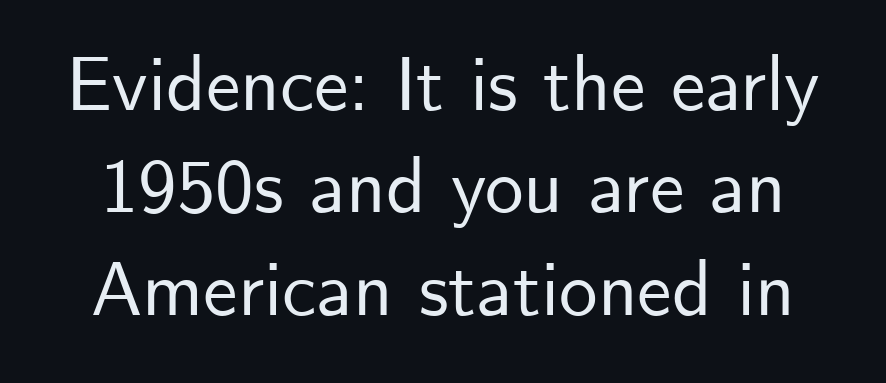
Q: Is the text italic (slanted)? A: No, it is upright.
Q: Is the typeface a serif or a sans-serif typeface? A: Sans-serif.
Q: Is the text underlined? A: No.
Q: Is the spacing between letters normal or unusually wide? A: Normal.
Q: Is the spacing between lines tight, normal or loose? A: Normal.
Q: Width (condensed, normal, or wide)? A: Normal.
Q: Stroke contrast? A: Low.
Q: x-height? A: Small.
Q: Monospaced? A: No.
